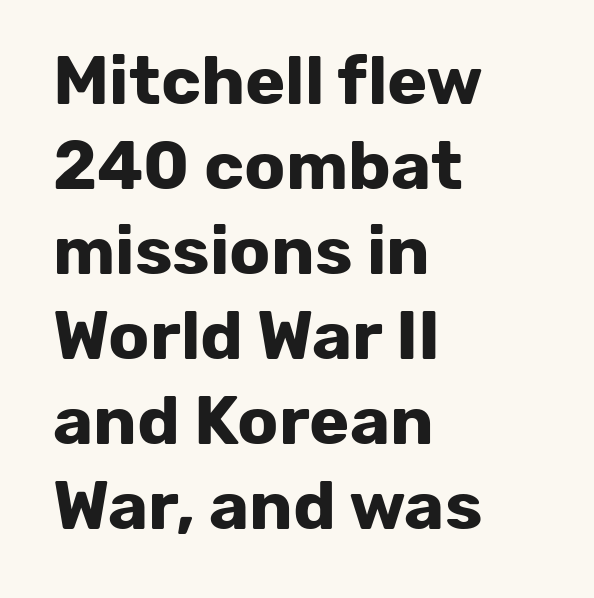
Q: Is the text bold? A: Yes.
Q: Is the text italic (slanted)? A: No, it is upright.
Q: Is the typeface a serif or a sans-serif typeface? A: Sans-serif.
Q: Is the text underlined? A: No.
Q: How is the paragraph aligned? A: Left-aligned.
Q: Is the spacing between letters normal or unusually wide? A: Normal.
Q: Is the spacing between lines tight, normal or loose? A: Normal.
Q: Width (condensed, normal, or wide)? A: Normal.
Q: Stroke contrast? A: Low.
Q: x-height? A: Medium.
Q: Monospaced? A: No.
